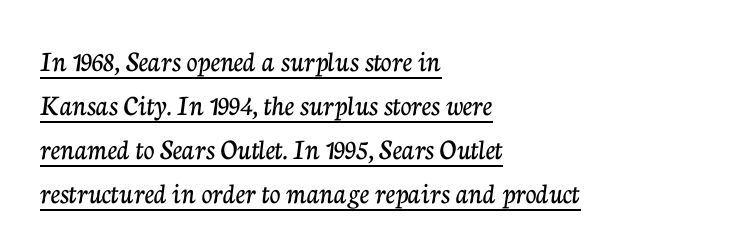
{"serif": "yes", "width": "normal", "stroke_contrast": "low", "x_height": "medium", "monospaced": "no", "underline": "yes", "align": "left", "line_spacing": "normal", "line_spacing_ratio": 1.47, "letter_spacing": "normal", "letter_spacing_em": 0.0, "glyph_px": 30}
